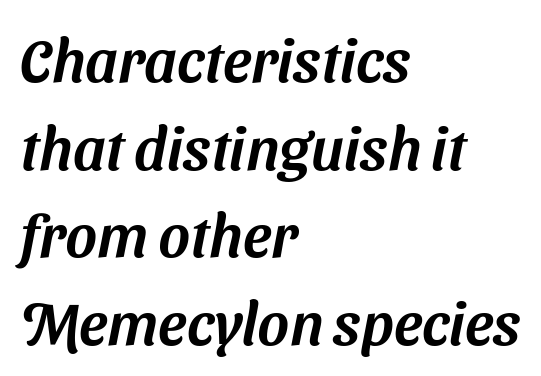
{"serif": "no", "width": "normal", "stroke_contrast": "medium", "x_height": "medium", "monospaced": "no", "underline": "no", "align": "left", "line_spacing": "normal", "line_spacing_ratio": 1.46, "letter_spacing": "normal", "letter_spacing_em": 0.0, "glyph_px": 60}
